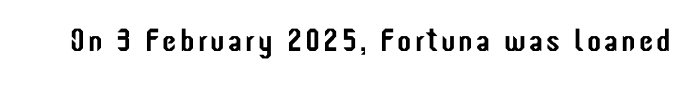
Q: Is the text italic (slanted)? A: No, it is upright.
Q: Is the typeface a serif or a sans-serif typeface? A: Sans-serif.
Q: Is the text underlined? A: No.
Q: Width (condensed, normal, or wide)? A: Condensed.
Q: Stroke contrast? A: Low.
Q: x-height? A: Medium.
Q: Monospaced? A: No.
